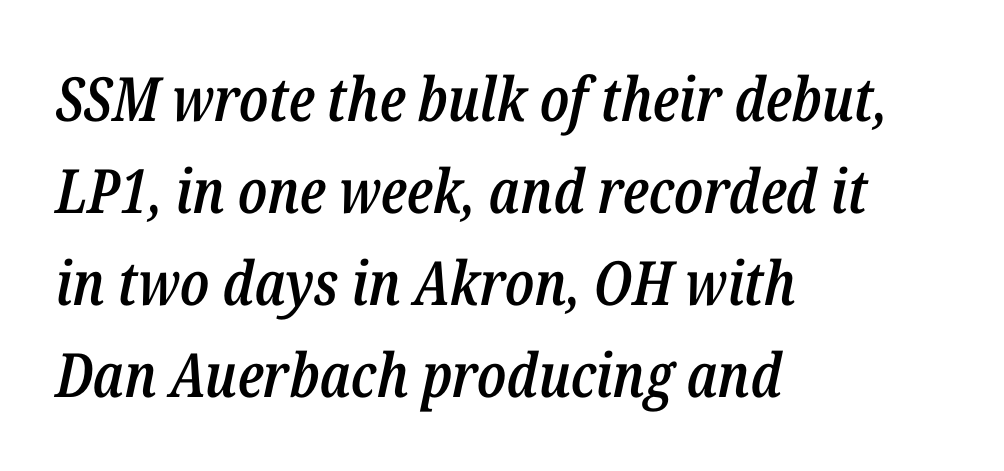
Q: Is the text bold? A: Semi-bold.
Q: Is the text italic (slanted)? A: Yes, it leans right by about 12 degrees.
Q: Is the text underlined? A: No.
Q: How is the paragraph aligned? A: Left-aligned.
Q: Is the spacing between letters normal or unusually wide? A: Normal.
Q: Is the spacing between lines tight, normal or loose? A: Normal.
Q: Width (condensed, normal, or wide)? A: Condensed.
Q: Stroke contrast? A: Low.
Q: x-height? A: Medium.
Q: Monospaced? A: No.
